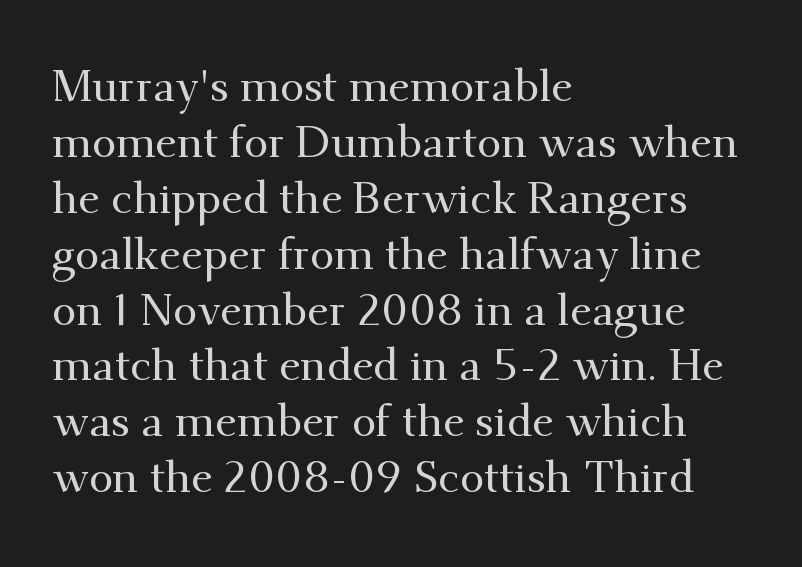
The image shows 44 px serif type, upright; set left-aligned, normal line spacing (1.27x), normal letter spacing, not underlined; medium stroke contrast and a small x-height.
